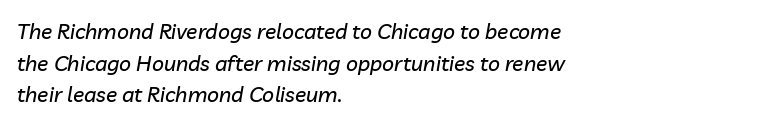
{"italic": "yes", "lean": "right", "slant_degrees": 10, "underline": "no", "align": "left", "line_spacing": "normal", "line_spacing_ratio": 1.51, "letter_spacing": "normal", "letter_spacing_em": 0.0, "glyph_px": 21}
